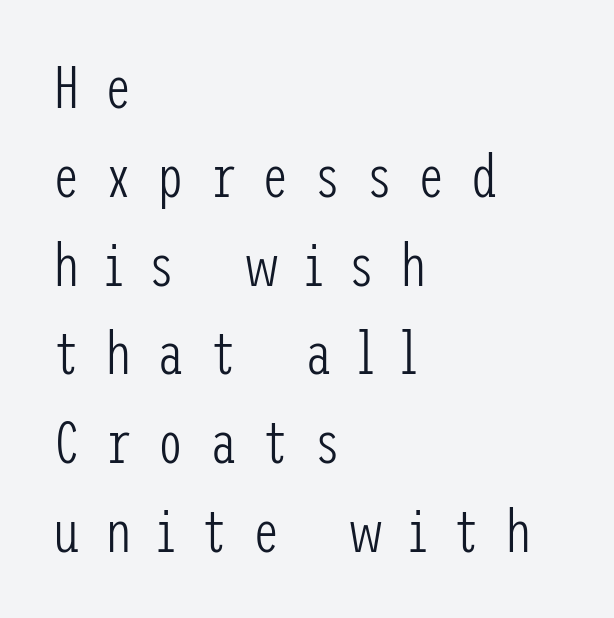
The image shows 60 px light, condensed sans-serif type, upright; set left-aligned, normal line spacing (1.48x), unusually wide letter spacing (+0.42 em), not underlined; low stroke contrast and a medium x-height.
